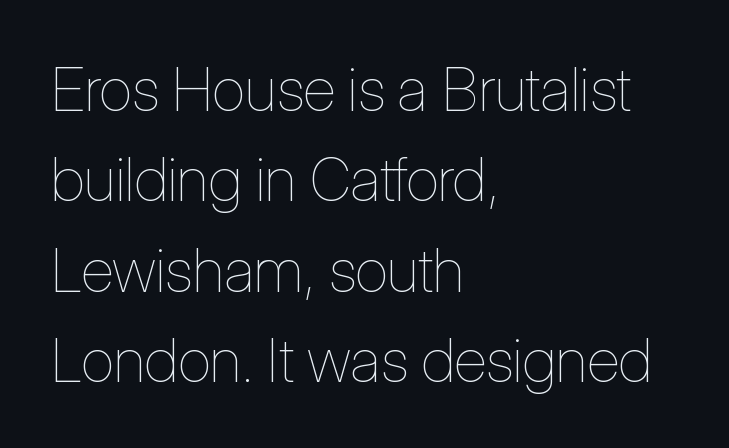
The image shows 61 px thin, condensed type, upright; set left-aligned, normal line spacing (1.48x), normal letter spacing, not underlined; low stroke contrast and a medium x-height.
